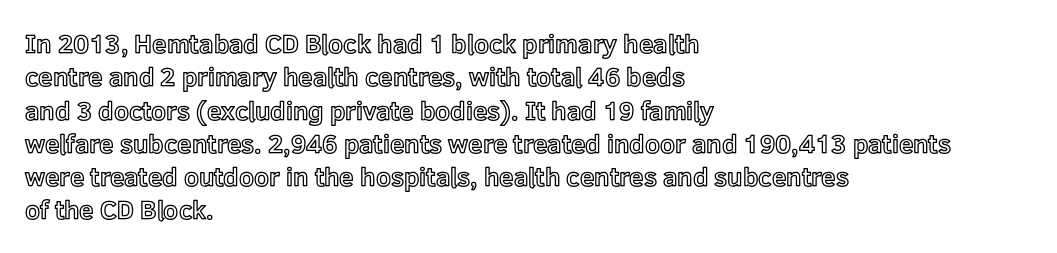
The image shows 26 px text type, upright; set left-aligned, normal line spacing (1.28x), normal letter spacing, not underlined.
